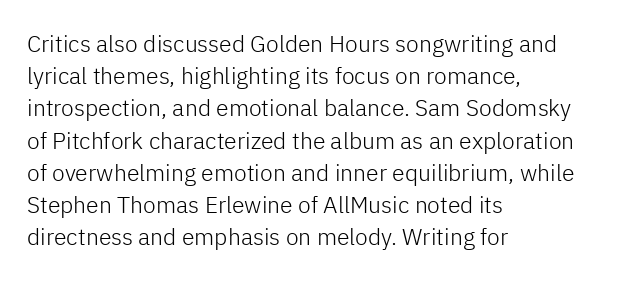
Q: Is the text bold? A: No.
Q: Is the text italic (slanted)? A: No, it is upright.
Q: Is the text underlined? A: No.
Q: How is the paragraph aligned? A: Left-aligned.
Q: Is the spacing between letters normal or unusually wide? A: Normal.
Q: Is the spacing between lines tight, normal or loose? A: Normal.
